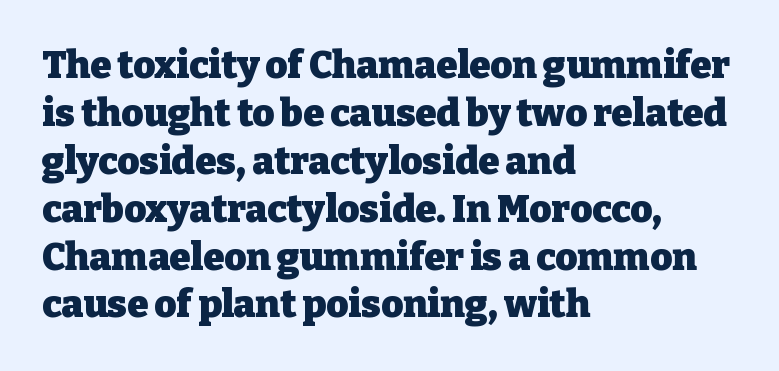
{"serif": "yes", "italic": "no", "bold": "yes", "weight": "heavy", "width": "normal", "stroke_contrast": "low", "x_height": "medium", "monospaced": "no", "underline": "no", "align": "left", "line_spacing": "normal", "line_spacing_ratio": 1.26, "letter_spacing": "normal", "letter_spacing_em": 0.0, "glyph_px": 38}
